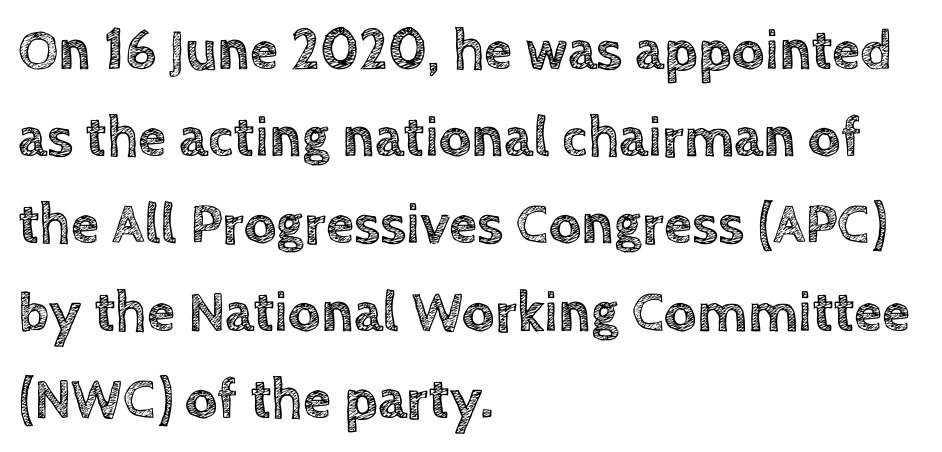
The image shows 57 px text type, upright; set left-aligned, normal line spacing (1.53x), normal letter spacing, not underlined; a large x-height.
